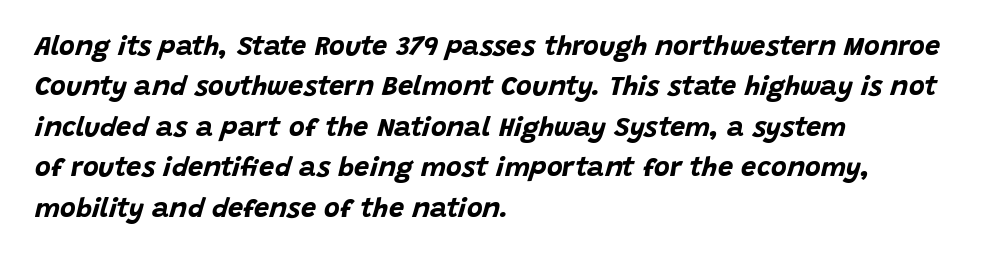
Is the letter spacing exaggerated? No — it looks like the ordinary default. Layout note: lines flush left. The foot of each line stays bare and open. The letters are slanted; this is an italic face. Summary of weight: heavy, a full bold. Students, observe: this is what conventionally led text looks like.
